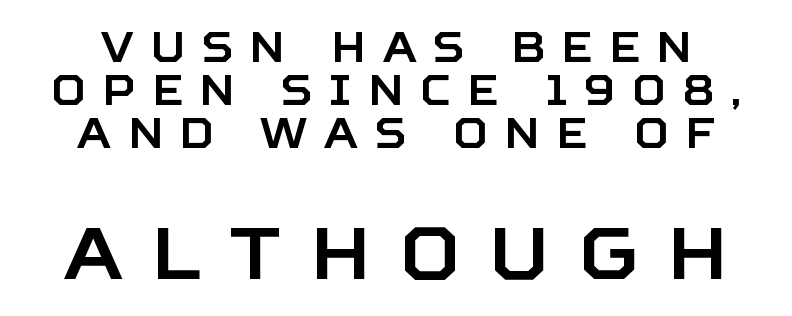
This sample has the flowing, uneven cadence of proportional lettering. Underlining? Definitely not there. The font family rendered here belongs to the sans-serif group. Compare the two chunks: the lower has the greater cap height. In terms of letterspacing, this is a distinctly airy, spread setting. The rendering uses a small line-height, squeezing the rows.
